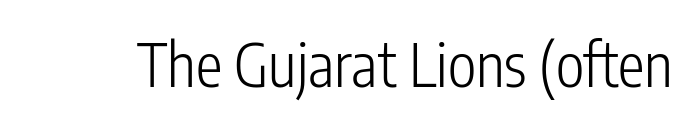
{"serif": "no", "italic": "no", "bold": "no", "weight": "light", "width": "condensed", "stroke_contrast": "low", "x_height": "medium", "monospaced": "no", "underline": "no", "letter_spacing": "normal", "letter_spacing_em": 0.0, "glyph_px": 60}
